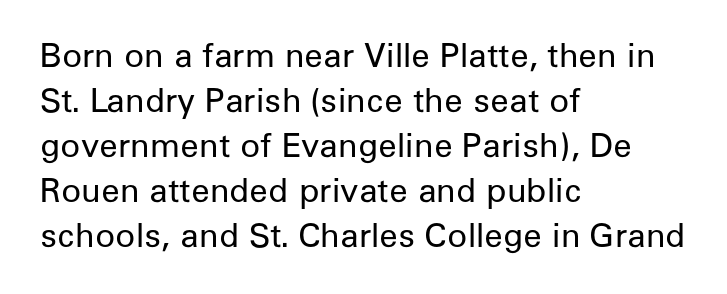
The image shows 33 px regular-weight sans-serif type, upright; set left-aligned, normal line spacing (1.36x), normal letter spacing, not underlined; low stroke contrast and a medium x-height.
